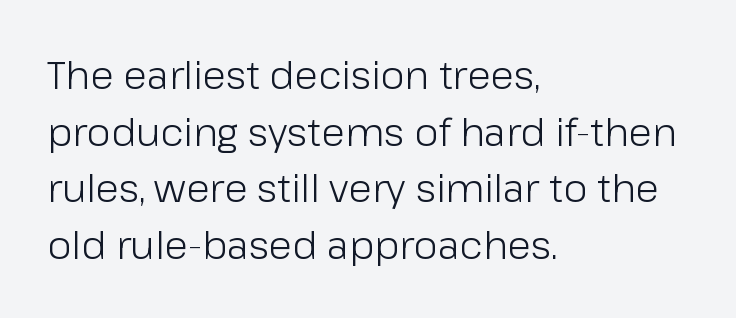
Q: Is the text bold? A: No.
Q: Is the text italic (slanted)? A: No, it is upright.
Q: Is the typeface a serif or a sans-serif typeface? A: Sans-serif.
Q: Is the text underlined? A: No.
Q: How is the paragraph aligned? A: Left-aligned.
Q: Is the spacing between letters normal or unusually wide? A: Normal.
Q: Is the spacing between lines tight, normal or loose? A: Normal.
Q: Width (condensed, normal, or wide)? A: Normal.
Q: Stroke contrast? A: Low.
Q: x-height? A: Medium.
Q: Monospaced? A: No.
